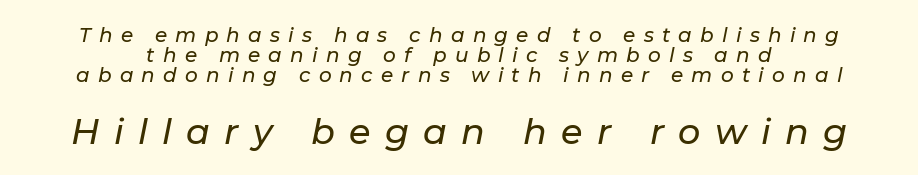
{"italic": "yes", "lean": "right", "slant_degrees": 11, "width": "normal", "stroke_contrast": "low", "x_height": "medium", "monospaced": "no", "underline": "no", "line_spacing": "tight", "line_spacing_ratio": 1.0, "letter_spacing": "wide", "letter_spacing_em": 0.41, "larger_block": "second", "size_ratio": 1.75, "glyph_px": 35}
